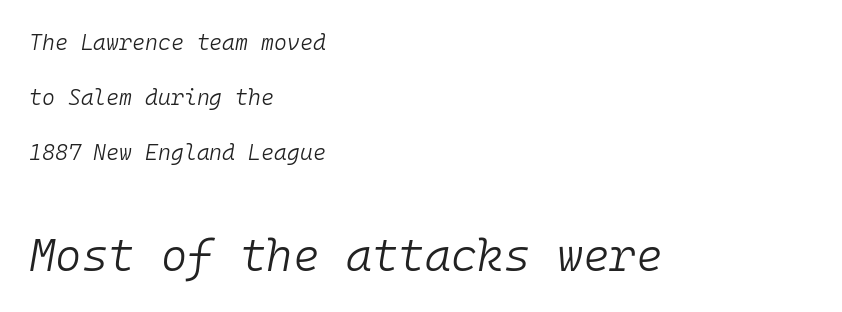
{"italic": "yes", "lean": "right", "slant_degrees": 10, "bold": "no", "weight": "light", "width": "normal", "stroke_contrast": "low", "x_height": "medium", "monospaced": "yes", "underline": "no", "align": "left", "line_spacing": "loose", "line_spacing_ratio": 2.49, "letter_spacing": "normal", "letter_spacing_em": 0.0, "larger_block": "second", "size_ratio": 2.05, "glyph_px": 45}
